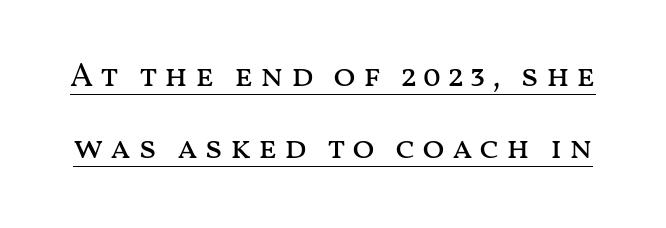
The image shows 33 px regular-weight, wide type, upright; set loose line spacing (2.19x), unusually wide letter spacing (+0.2 em), underlined; medium stroke contrast and a medium x-height.
